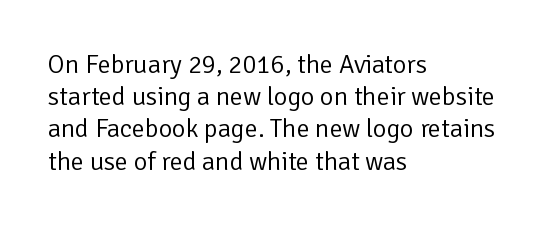
Q: Is the text bold? A: No.
Q: Is the text italic (slanted)? A: No, it is upright.
Q: Is the text underlined? A: No.
Q: How is the paragraph aligned? A: Left-aligned.
Q: Is the spacing between letters normal or unusually wide? A: Normal.
